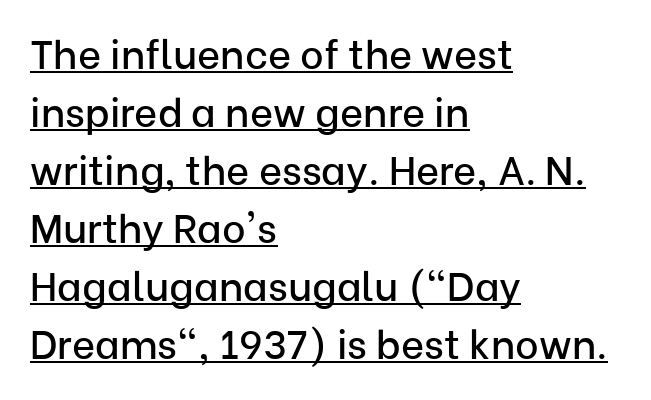
Q: Is the text italic (slanted)? A: No, it is upright.
Q: Is the typeface a serif or a sans-serif typeface? A: Sans-serif.
Q: Is the text underlined? A: Yes.
Q: How is the paragraph aligned? A: Left-aligned.
Q: Is the spacing between letters normal or unusually wide? A: Normal.
Q: Is the spacing between lines tight, normal or loose? A: Normal.
Q: Width (condensed, normal, or wide)? A: Normal.
Q: Stroke contrast? A: Low.
Q: x-height? A: Medium.
Q: Monospaced? A: No.
